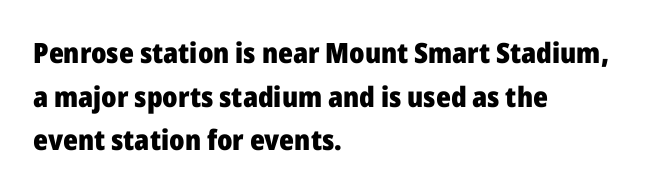
Q: Is the text bold? A: Yes.
Q: Is the text italic (slanted)? A: No, it is upright.
Q: Is the typeface a serif or a sans-serif typeface? A: Sans-serif.
Q: Is the text underlined? A: No.
Q: How is the paragraph aligned? A: Left-aligned.
Q: Is the spacing between letters normal or unusually wide? A: Normal.
Q: Is the spacing between lines tight, normal or loose? A: Normal.
Q: Width (condensed, normal, or wide)? A: Normal.
Q: Stroke contrast? A: Low.
Q: x-height? A: Medium.
Q: Monospaced? A: No.
